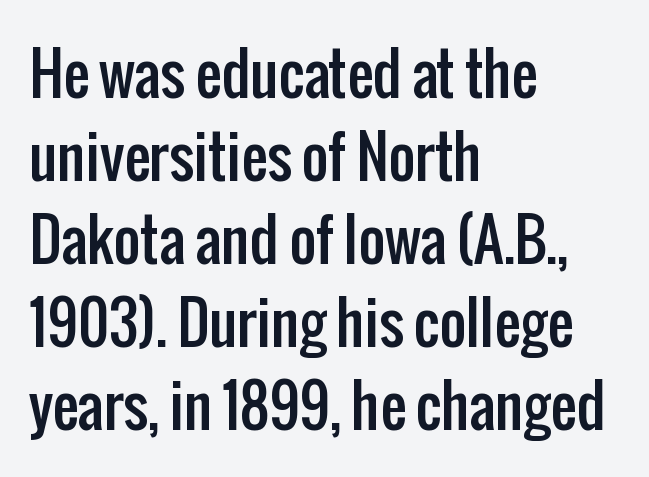
{"serif": "no", "italic": "no", "width": "condensed", "stroke_contrast": "low", "x_height": "medium", "monospaced": "no", "underline": "no", "align": "left", "line_spacing": "normal", "line_spacing_ratio": 1.43, "letter_spacing": "normal", "letter_spacing_em": 0.0, "glyph_px": 58}
